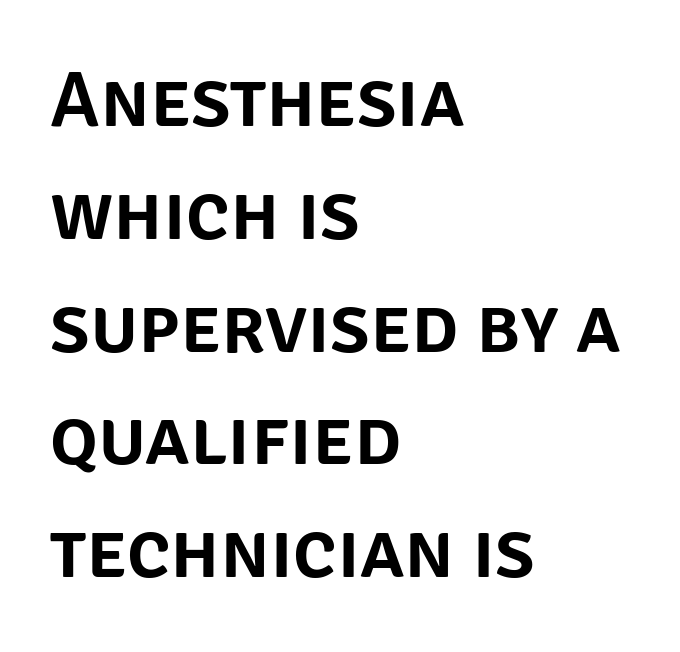
{"serif": "no", "italic": "no", "width": "normal", "stroke_contrast": "low", "x_height": "large", "monospaced": "no", "underline": "no", "align": "left", "line_spacing": "normal", "line_spacing_ratio": 1.41, "letter_spacing": "normal", "letter_spacing_em": 0.0, "glyph_px": 80}
